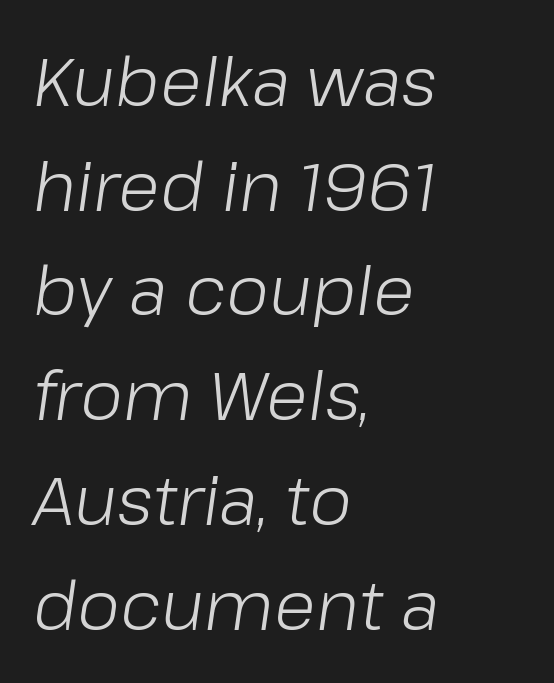
{"italic": "yes", "lean": "right", "slant_degrees": 8, "bold": "no", "weight": "light", "width": "normal", "stroke_contrast": "low", "x_height": "medium", "monospaced": "no", "underline": "no", "align": "left", "line_spacing": "normal", "line_spacing_ratio": 1.54, "letter_spacing": "normal", "letter_spacing_em": 0.0, "glyph_px": 68}
